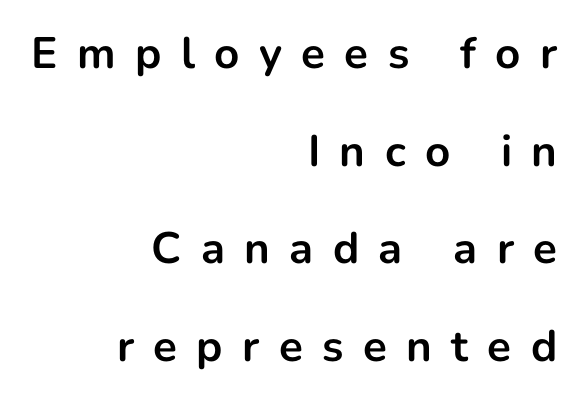
{"serif": "no", "italic": "no", "bold": "yes", "weight": "bold", "width": "normal", "stroke_contrast": "low", "x_height": "medium", "monospaced": "no", "underline": "no", "align": "right", "line_spacing": "loose", "line_spacing_ratio": 2.22, "letter_spacing": "wide", "letter_spacing_em": 0.44, "glyph_px": 44}
